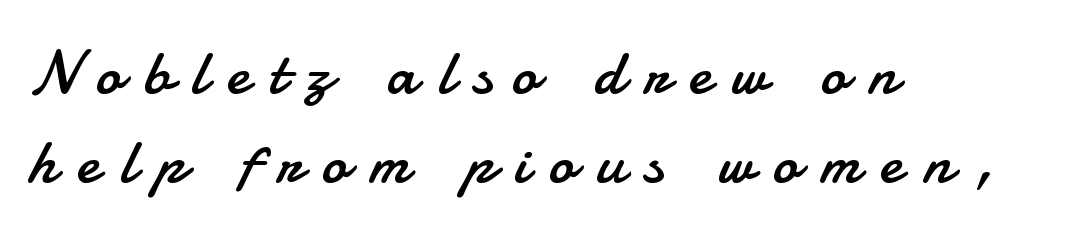
{"serif": "no", "bold": "no", "weight": "regular", "width": "normal", "stroke_contrast": "low", "x_height": "small", "monospaced": "no", "underline": "no", "align": "left", "line_spacing": "normal", "line_spacing_ratio": 1.42, "letter_spacing": "wide", "letter_spacing_em": 0.32, "glyph_px": 63}
